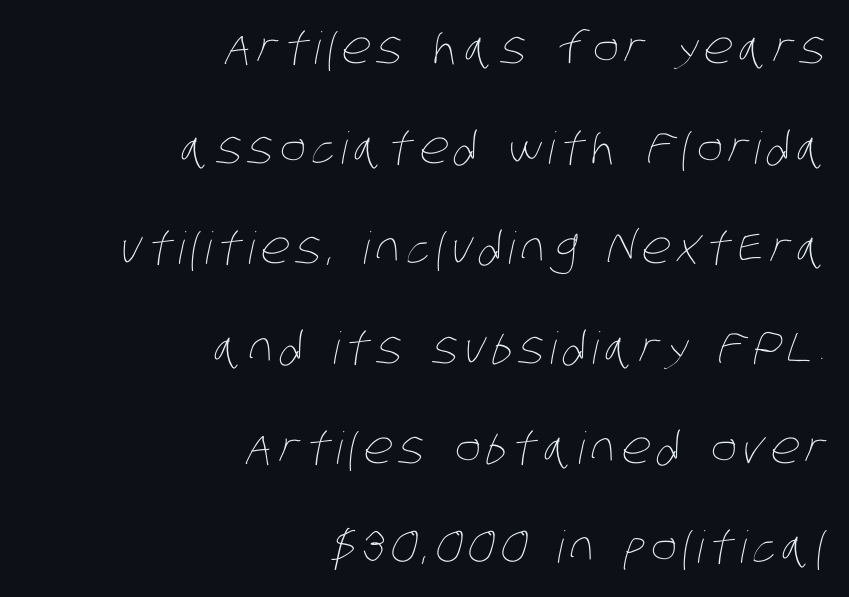
The cut favours lightness, reaching ordinary text weight at its darkest. Rows of type keep a wide berth in the vertical direction. A flush-right, rag-left setting is used for this passage. Looks like regular typesetting: each glyph gets only the width it needs. This rendering features lettering with no underline.
